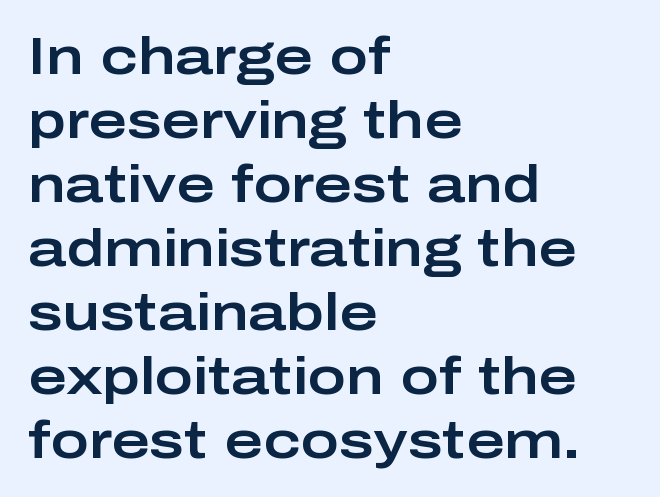
Characters remain perfectly vertical along every line. These lines stack with their left ends in a neat column. The tracking reads as untouched default to a designer's eye. Note: no serifs on the glyphs. These lines are rendered in a variable-pitch font.
